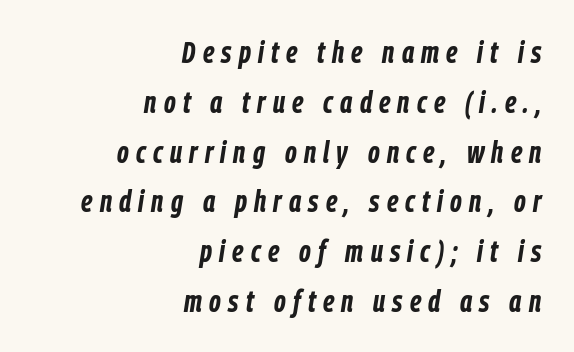
{"italic": "yes", "lean": "right", "slant_degrees": 9, "bold": "yes", "weight": "bold", "width": "condensed", "stroke_contrast": "low", "x_height": "medium", "monospaced": "no", "underline": "no", "align": "right", "line_spacing": "normal", "line_spacing_ratio": 1.66, "letter_spacing": "wide", "letter_spacing_em": 0.24, "glyph_px": 30}
